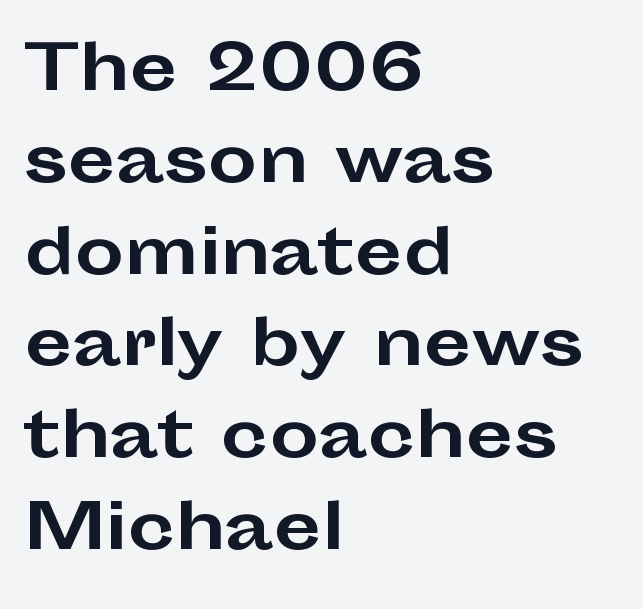
{"serif": "no", "italic": "no", "bold": "yes", "weight": "bold", "width": "wide", "stroke_contrast": "low", "x_height": "medium", "monospaced": "no", "underline": "no", "align": "left", "line_spacing": "normal", "line_spacing_ratio": 1.48, "letter_spacing": "normal", "letter_spacing_em": 0.0, "glyph_px": 62}
